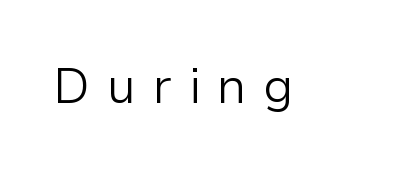
Q: Is the text bold? A: No.
Q: Is the text italic (slanted)? A: No, it is upright.
Q: Is the typeface a serif or a sans-serif typeface? A: Sans-serif.
Q: Is the text underlined? A: No.
Q: Is the spacing between letters normal or unusually wide? A: Unusually wide.
Q: Width (condensed, normal, or wide)? A: Normal.
Q: Stroke contrast? A: Low.
Q: x-height? A: Medium.
Q: Monospaced? A: No.
